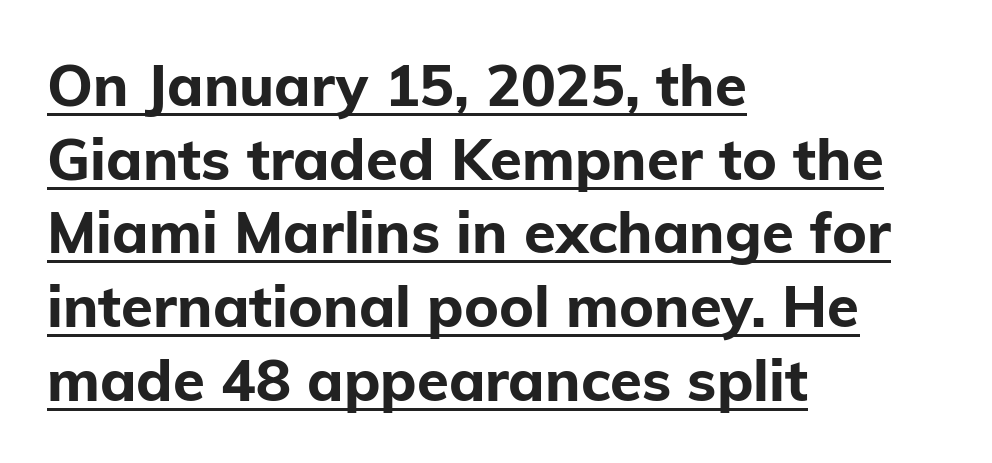
Q: Is the text bold? A: Yes.
Q: Is the text italic (slanted)? A: No, it is upright.
Q: Is the typeface a serif or a sans-serif typeface? A: Sans-serif.
Q: Is the text underlined? A: Yes.
Q: How is the paragraph aligned? A: Left-aligned.
Q: Is the spacing between letters normal or unusually wide? A: Normal.
Q: Is the spacing between lines tight, normal or loose? A: Normal.
Q: Width (condensed, normal, or wide)? A: Normal.
Q: Stroke contrast? A: Low.
Q: x-height? A: Medium.
Q: Monospaced? A: No.
